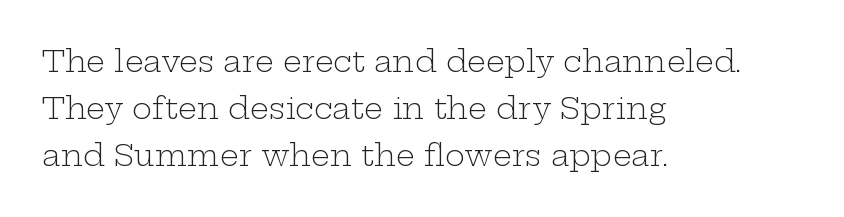
Does the type have serifs? Yes, each stem ends in a small foot. Horizontal bands of white between lines are of average thickness. Underline: absent. Stems and bowls with no extra thickness — not bold. Every stem runs plumb, perpendicular to the baseline. Notice how the passage keeps a crisp vertical edge on the left only.
